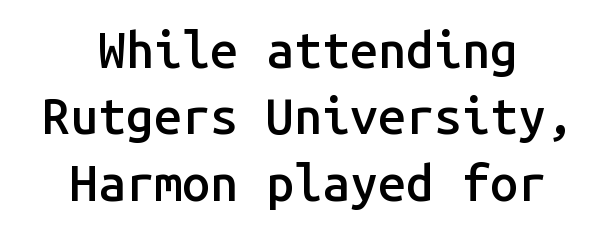
The whitespace from short lines is split evenly between both sides. Weight: semibold (demi). These lines sit exactly where default settings would place them. Only glyphs here, with clear space below each row. Is the letter spacing exaggerated? No — it looks like the ordinary default.
